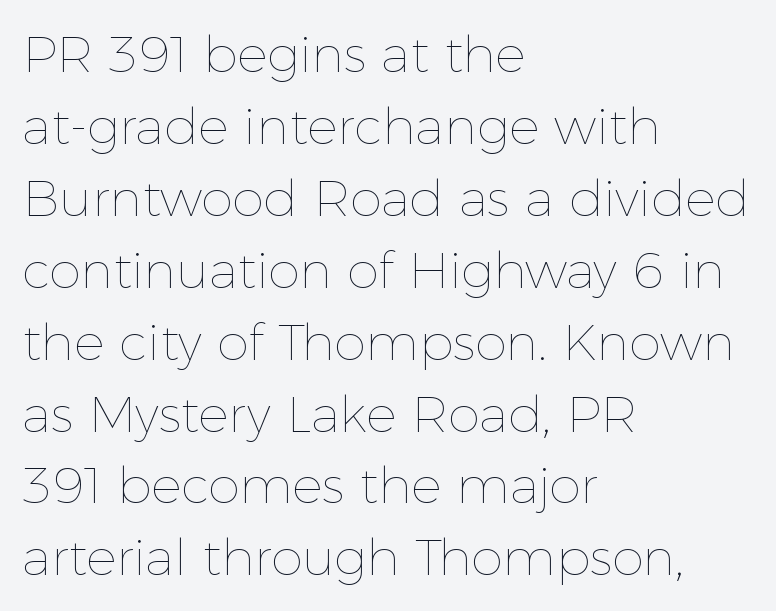
The image shows 51 px thin type, upright; set left-aligned, normal line spacing (1.41x), normal letter spacing, not underlined; a medium x-height.
